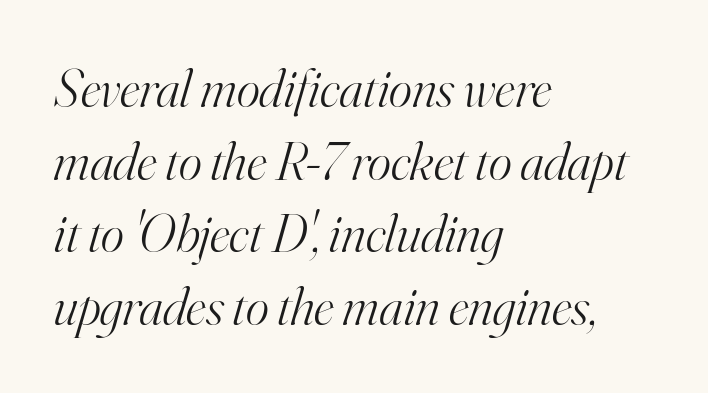
The image shows 55 px light serif type, italic (leaning right); set left-aligned, normal line spacing (1.32x), normal letter spacing, not underlined; high stroke contrast and a small x-height.
